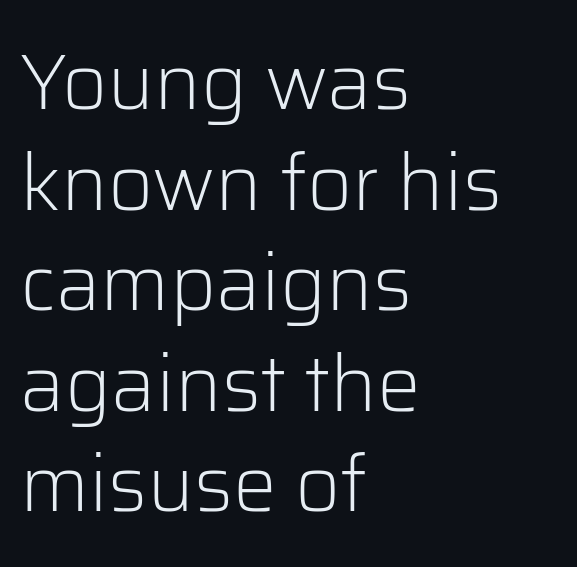
{"serif": "no", "italic": "no", "bold": "no", "weight": "light", "width": "normal", "stroke_contrast": "low", "x_height": "medium", "monospaced": "no", "underline": "no", "align": "left", "line_spacing": "normal", "line_spacing_ratio": 1.29, "letter_spacing": "normal", "letter_spacing_em": 0.0, "glyph_px": 78}
